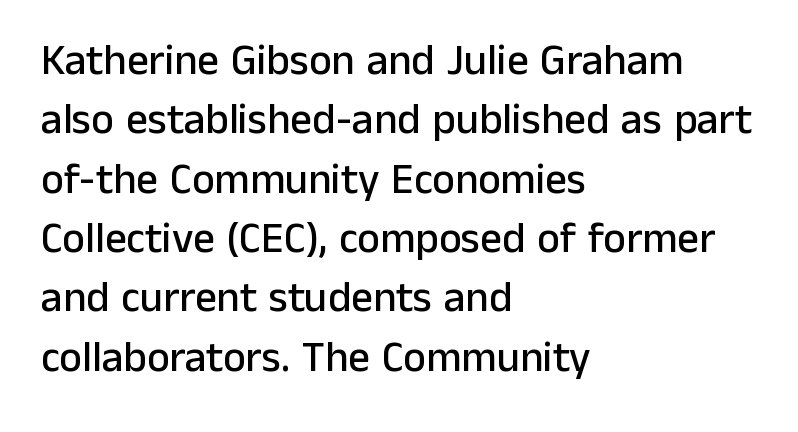
Q: Is the text italic (slanted)? A: No, it is upright.
Q: Is the typeface a serif or a sans-serif typeface? A: Sans-serif.
Q: Is the text underlined? A: No.
Q: How is the paragraph aligned? A: Left-aligned.
Q: Is the spacing between letters normal or unusually wide? A: Normal.
Q: Is the spacing between lines tight, normal or loose? A: Normal.
Q: Width (condensed, normal, or wide)? A: Normal.
Q: Stroke contrast? A: Low.
Q: x-height? A: Medium.
Q: Monospaced? A: No.
